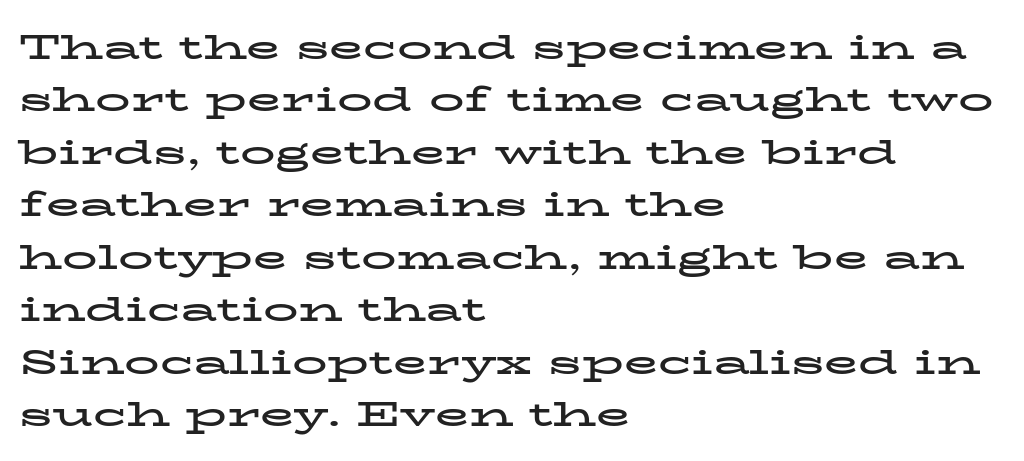
The image shows 35 px bold, wide serif type, upright; set left-aligned, normal line spacing (1.5x), normal letter spacing, not underlined; low stroke contrast and a medium x-height.
